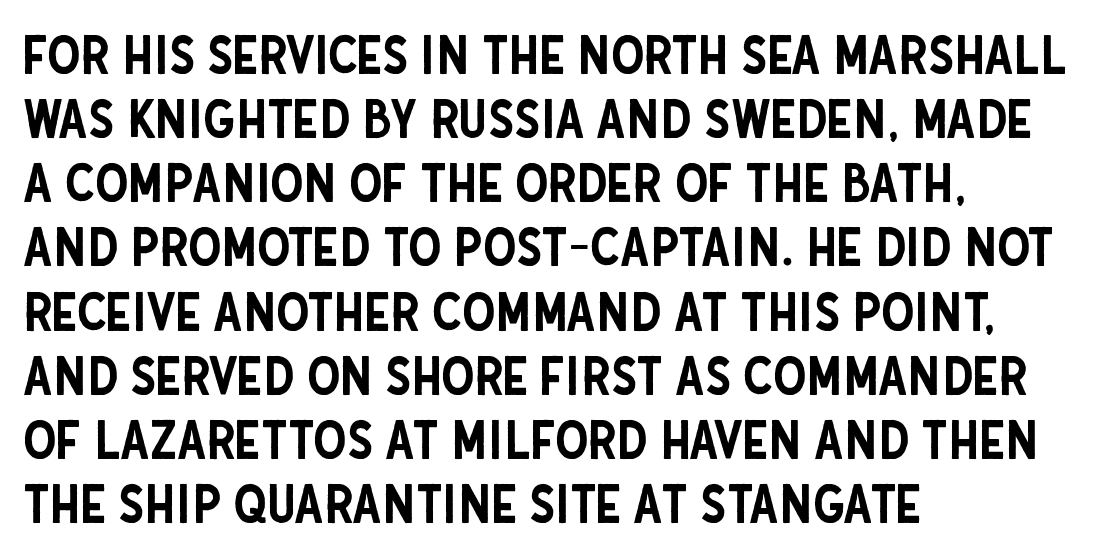
{"serif": "no", "italic": "no", "width": "condensed", "stroke_contrast": "low", "x_height": "large", "monospaced": "no", "underline": "no", "align": "left", "line_spacing_ratio": 1.21, "letter_spacing": "normal", "letter_spacing_em": 0.0, "glyph_px": 53}
